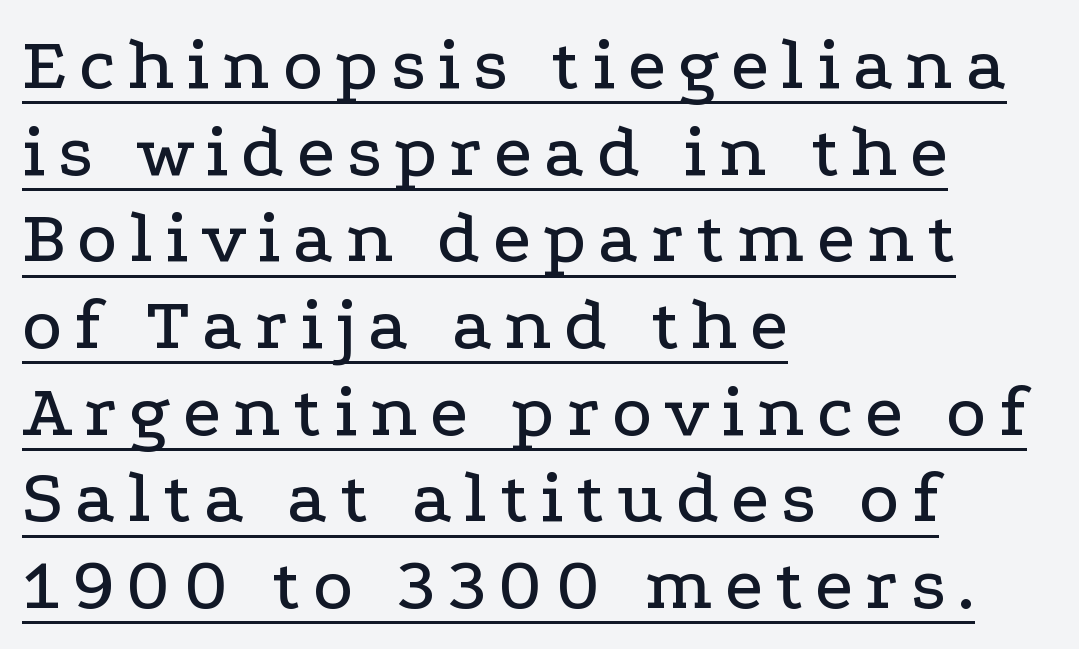
{"serif": "yes", "italic": "no", "width": "wide", "stroke_contrast": "low", "x_height": "medium", "monospaced": "no", "underline": "yes", "align": "left", "line_spacing": "tight", "line_spacing_ratio": 1.14, "glyph_px": 76}
